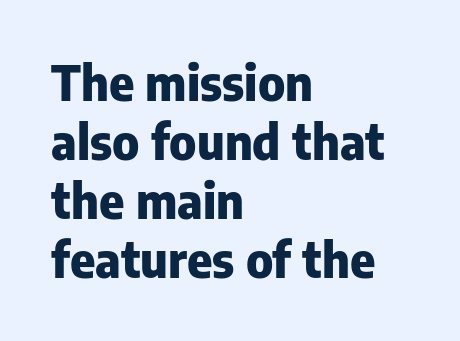
Q: Is the text bold? A: Yes.
Q: Is the text italic (slanted)? A: No, it is upright.
Q: Is the typeface a serif or a sans-serif typeface? A: Sans-serif.
Q: Is the text underlined? A: No.
Q: How is the paragraph aligned? A: Left-aligned.
Q: Is the spacing between letters normal or unusually wide? A: Normal.
Q: Width (condensed, normal, or wide)? A: Normal.
Q: Stroke contrast? A: Low.
Q: x-height? A: Medium.
Q: Monospaced? A: No.
